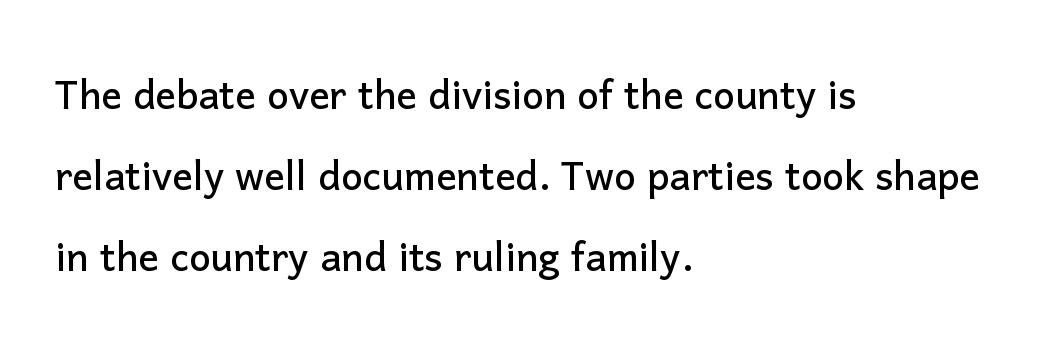
Q: Is the text italic (slanted)? A: No, it is upright.
Q: Is the typeface a serif or a sans-serif typeface? A: Sans-serif.
Q: Is the text underlined? A: No.
Q: How is the paragraph aligned? A: Left-aligned.
Q: Is the spacing between letters normal or unusually wide? A: Normal.
Q: Is the spacing between lines tight, normal or loose? A: Normal.
Q: Width (condensed, normal, or wide)? A: Normal.
Q: Stroke contrast? A: Low.
Q: x-height? A: Medium.
Q: Monospaced? A: No.
